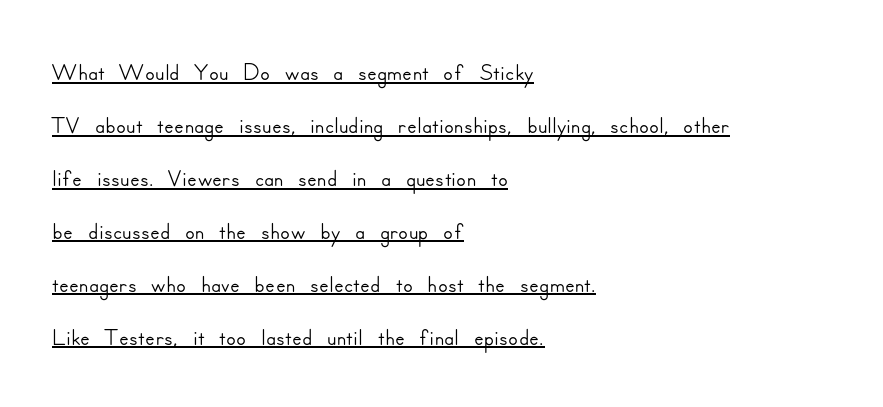
Q: Is the text italic (slanted)? A: No, it is upright.
Q: Is the typeface a serif or a sans-serif typeface? A: Sans-serif.
Q: Is the text underlined? A: Yes.
Q: How is the paragraph aligned? A: Left-aligned.
Q: Is the spacing between letters normal or unusually wide? A: Normal.
Q: Is the spacing between lines tight, normal or loose? A: Normal.
Q: Width (condensed, normal, or wide)? A: Normal.
Q: Stroke contrast? A: Low.
Q: x-height? A: Small.
Q: Monospaced? A: No.
